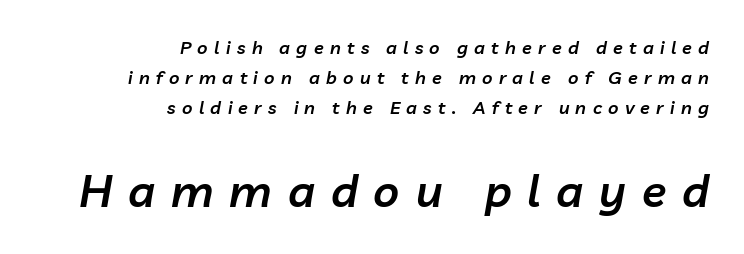
{"italic": "yes", "lean": "right", "slant_degrees": 10, "bold": "semi", "weight": "semibold", "width": "normal", "stroke_contrast": "low", "x_height": "medium", "monospaced": "no", "underline": "no", "align": "right", "line_spacing": "normal", "line_spacing_ratio": 1.66, "letter_spacing": "wide", "letter_spacing_em": 0.35, "larger_block": "second", "size_ratio": 2.5, "glyph_px": 45}
